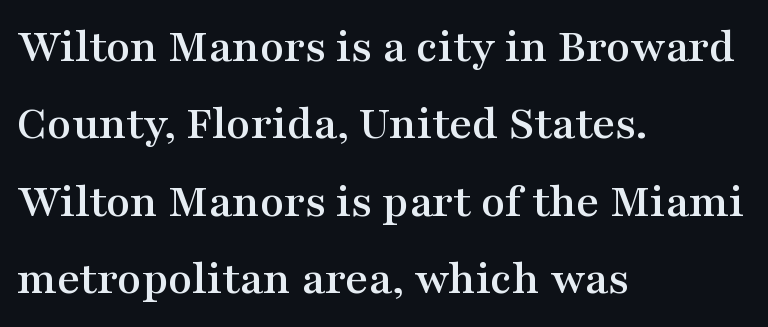
The image shows 49 px wide serif type, upright; set left-aligned, normal line spacing (1.58x), normal letter spacing, not underlined; medium stroke contrast and a medium x-height.
